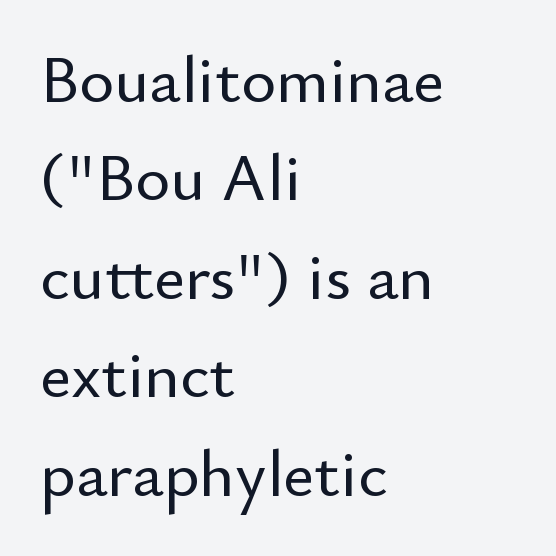
The face used here is proportionally spaced, like ordinary book or web type. What kind of face is this? One without serifs — a sans. Has an underline been added? It has not. Regarding leading, the lines here are spaced in the standard way. The passage is arranged the way most books set body copy — flush left.
